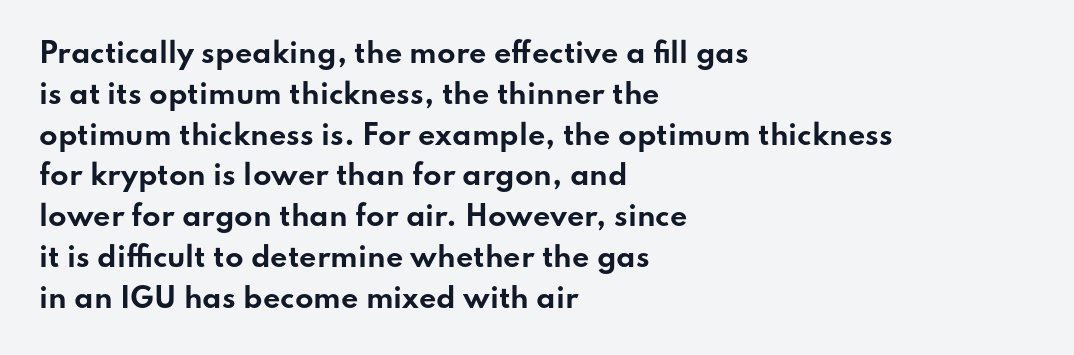
Q: Is the text bold? A: Yes.
Q: Is the text italic (slanted)? A: No, it is upright.
Q: Is the text underlined? A: No.
Q: How is the paragraph aligned? A: Left-aligned.
Q: Is the spacing between letters normal or unusually wide? A: Normal.
Q: Is the spacing between lines tight, normal or loose? A: Normal.
